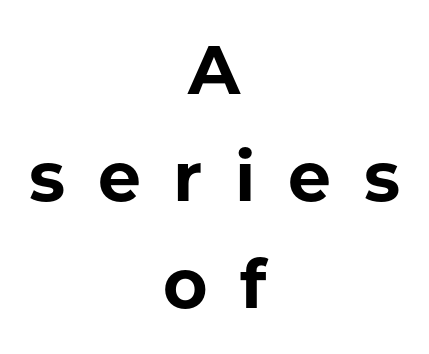
Nothing sits at the stroke ends, so this counts as sans-serif. A student would call this center alignment; a typographer would say set centered. Compared with typical paragraphs, the rows here are spaced about the same. Words appear elongated and porous because spacing is wide. The font is running at its bold setting.
